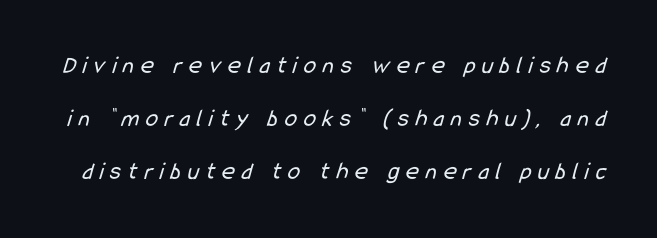
The image shows 25 px text type; set loose line spacing (2.13x), unusually wide letter spacing (+0.27 em), not underlined.
